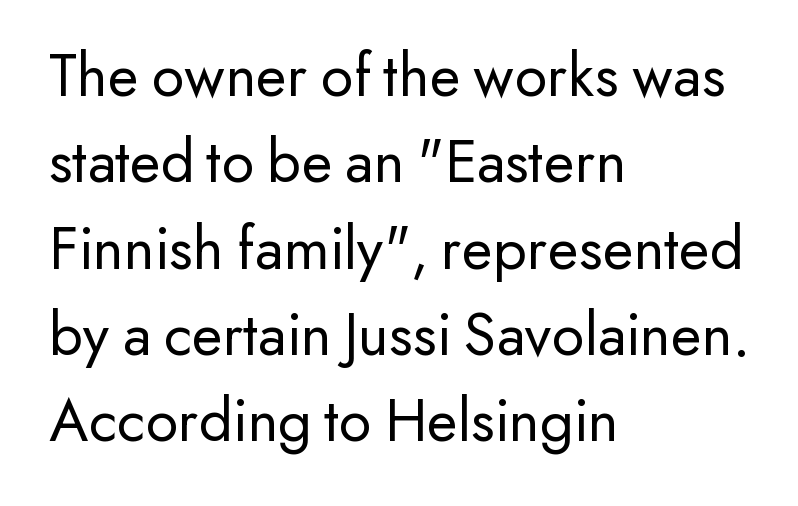
The image shows 63 px regular-weight sans-serif type, upright; set left-aligned, normal line spacing (1.37x), normal letter spacing, not underlined; low stroke contrast and a small x-height.
